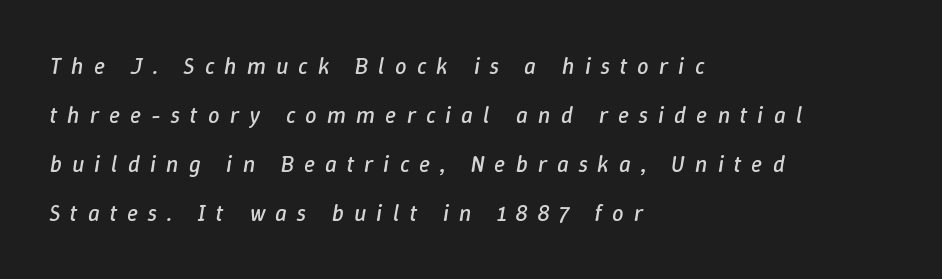
{"italic": "yes", "lean": "right", "slant_degrees": 9, "bold": "no", "underline": "no", "align": "left", "line_spacing": "loose", "line_spacing_ratio": 2.13, "letter_spacing": "wide", "letter_spacing_em": 0.44, "glyph_px": 23}
